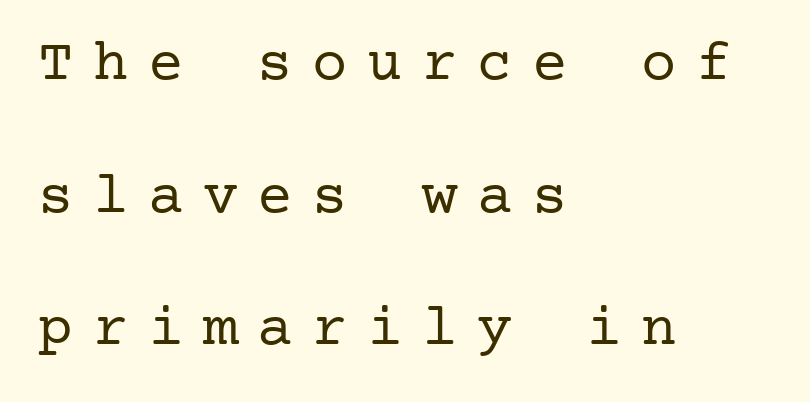
Unbolded letterforms with no extra heft. A typesetter would call this leading open, well beyond the default. Glyph-to-glyph distance is far greater than everyday printed text. In CSS terms this would be text-align: left.
